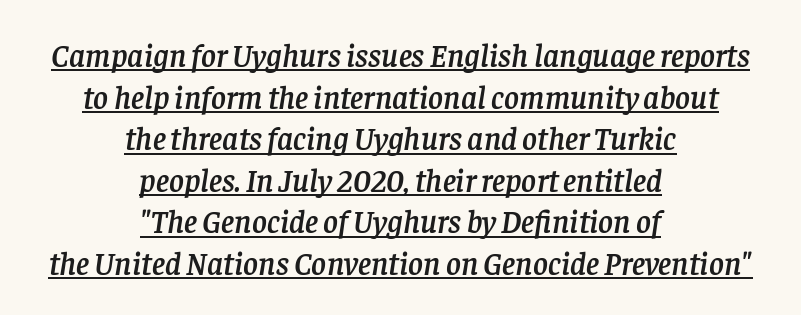
Q: Is the text italic (slanted)? A: Yes, it leans right by about 8 degrees.
Q: Is the typeface a serif or a sans-serif typeface? A: Serif.
Q: Is the text underlined? A: Yes.
Q: How is the paragraph aligned? A: Centered.
Q: Is the spacing between letters normal or unusually wide? A: Normal.
Q: Is the spacing between lines tight, normal or loose? A: Normal.
Q: Width (condensed, normal, or wide)? A: Normal.
Q: Stroke contrast? A: Low.
Q: x-height? A: Large.
Q: Monospaced? A: No.
